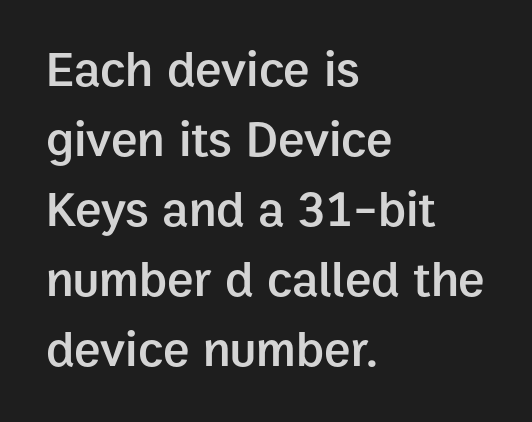
Q: Is the text bold? A: Semi-bold.
Q: Is the text italic (slanted)? A: No, it is upright.
Q: Is the typeface a serif or a sans-serif typeface? A: Sans-serif.
Q: Is the text underlined? A: No.
Q: How is the paragraph aligned? A: Left-aligned.
Q: Is the spacing between letters normal or unusually wide? A: Normal.
Q: Is the spacing between lines tight, normal or loose? A: Normal.
Q: Width (condensed, normal, or wide)? A: Normal.
Q: Stroke contrast? A: Low.
Q: x-height? A: Medium.
Q: Monospaced? A: No.
